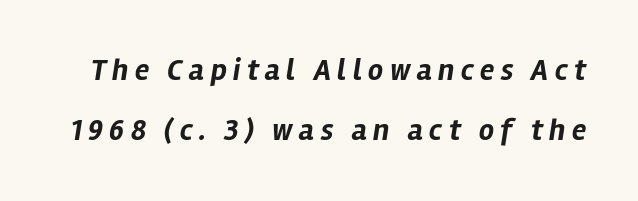
Compared with ordinary roman type, these characters are visibly tilted. Tracking here is generous; glyphs stand well apart from one another. The letters advance in unequal steps, a hallmark of proportional type. A bare baseline throughout the passage. Is there much room between lines? Yes — plenty of vertical air separates them.
